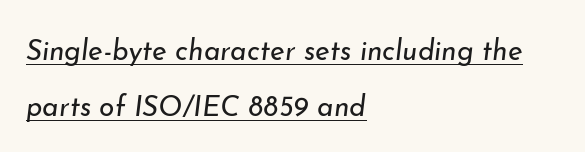
{"italic": "yes", "lean": "right", "slant_degrees": 7, "bold": "no", "weight": "regular", "width": "normal", "stroke_contrast": "low", "x_height": "small", "monospaced": "no", "underline": "yes", "align": "left", "line_spacing": "loose", "line_spacing_ratio": 2.01, "letter_spacing": "normal", "letter_spacing_em": 0.0, "glyph_px": 28}
